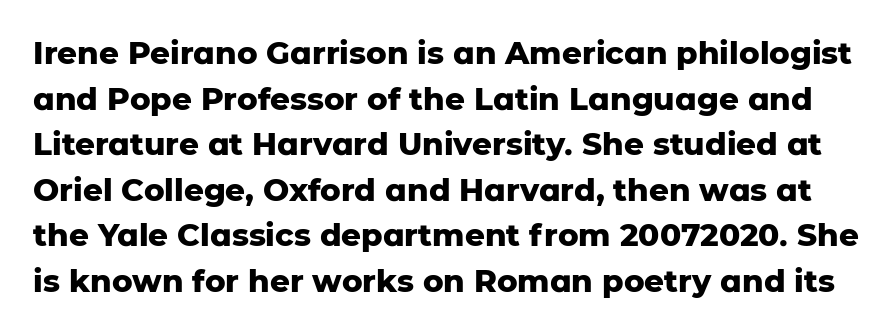
Q: Is the text bold? A: Yes.
Q: Is the text italic (slanted)? A: No, it is upright.
Q: Is the typeface a serif or a sans-serif typeface? A: Sans-serif.
Q: Is the text underlined? A: No.
Q: Is the spacing between letters normal or unusually wide? A: Normal.
Q: Is the spacing between lines tight, normal or loose? A: Normal.
Q: Width (condensed, normal, or wide)? A: Normal.
Q: Stroke contrast? A: Low.
Q: x-height? A: Medium.
Q: Monospaced? A: No.
